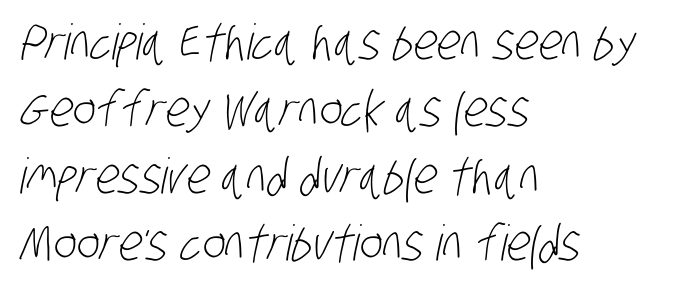
{"serif": "no", "bold": "no", "weight": "light", "width": "condensed", "stroke_contrast": "low", "x_height": "large", "monospaced": "no", "underline": "no", "align": "left", "line_spacing": "normal", "line_spacing_ratio": 1.37, "letter_spacing": "normal", "letter_spacing_em": 0.0, "glyph_px": 49}
